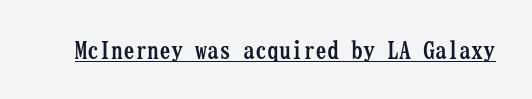
Students, observe the line beneath the letters — that is underlining. Upright lettering throughout. Summary of weight: heavy, a full bold. Here the glyphs are tracked normally, forming tight word shapes.
